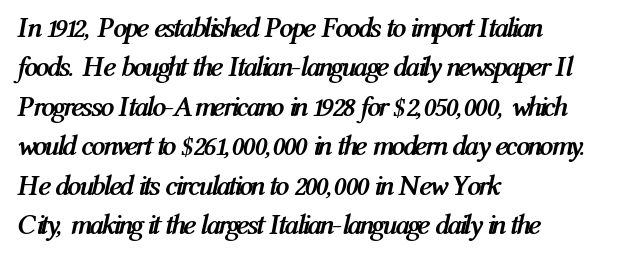
Q: Is the text bold? A: Yes.
Q: Is the text italic (slanted)? A: Yes, it leans right by about 12 degrees.
Q: Is the text underlined? A: No.
Q: How is the paragraph aligned? A: Left-aligned.
Q: Is the spacing between letters normal or unusually wide? A: Normal.
Q: Is the spacing between lines tight, normal or loose? A: Normal.
Q: Width (condensed, normal, or wide)? A: Condensed.
Q: Stroke contrast? A: Medium.
Q: x-height? A: Medium.
Q: Monospaced? A: No.
